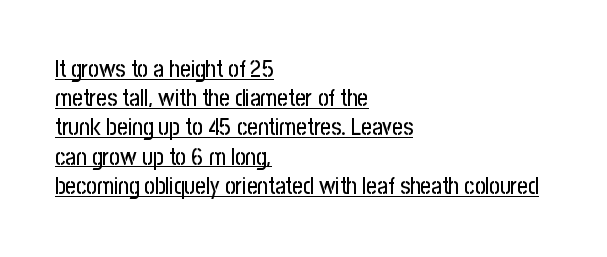
The image shows 23 px text type, upright; set left-aligned, normal line spacing (1.27x), normal letter spacing, underlined.
